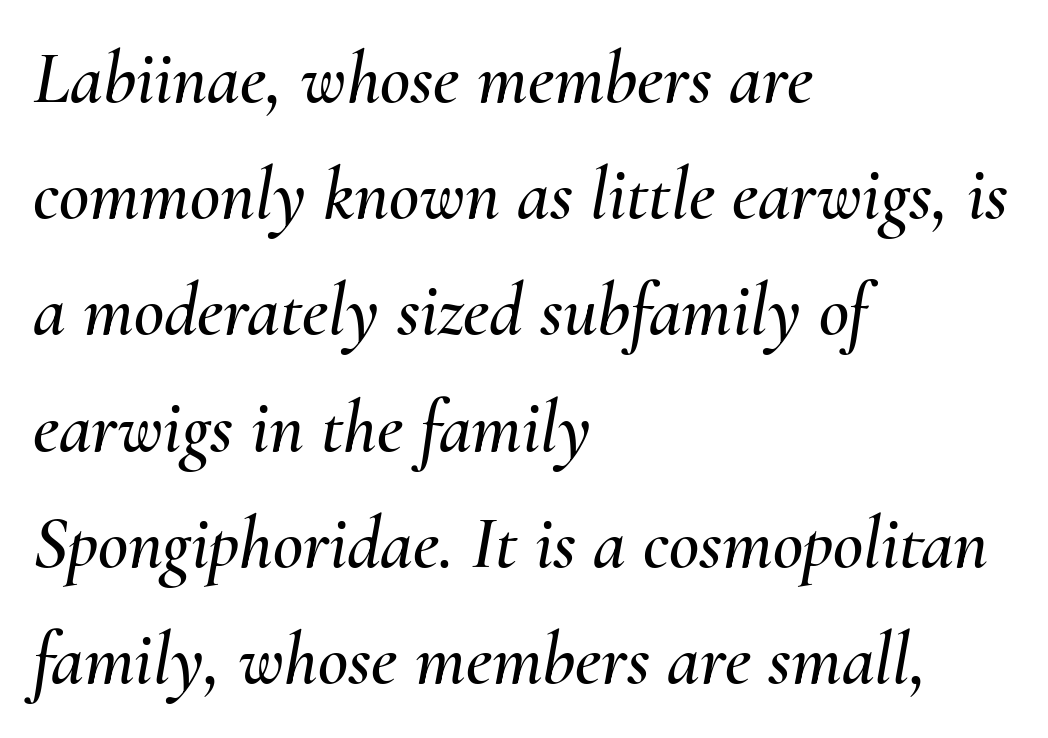
Q: Is the text italic (slanted)? A: Yes, it leans right by about 10 degrees.
Q: Is the text underlined? A: No.
Q: How is the paragraph aligned? A: Left-aligned.
Q: Is the spacing between letters normal or unusually wide? A: Normal.
Q: Is the spacing between lines tight, normal or loose? A: Normal.
Q: Width (condensed, normal, or wide)? A: Normal.
Q: Stroke contrast? A: Medium.
Q: x-height? A: Small.
Q: Monospaced? A: No.
